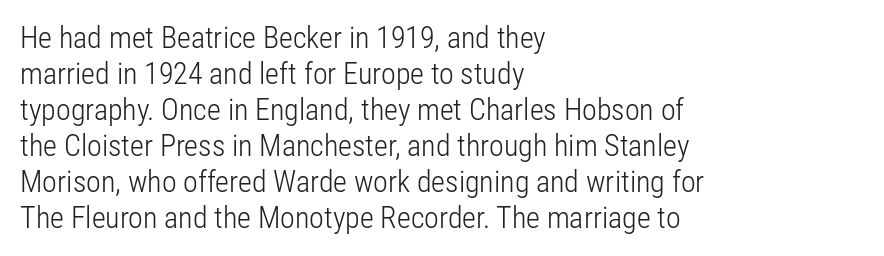
The face used here is rendered with its standard letterfit. No letter is thick-stroked: the sample isn't bold. Is the block centered? No — it sits flush against the left margin. The space beneath each line is pristine and unruled.
